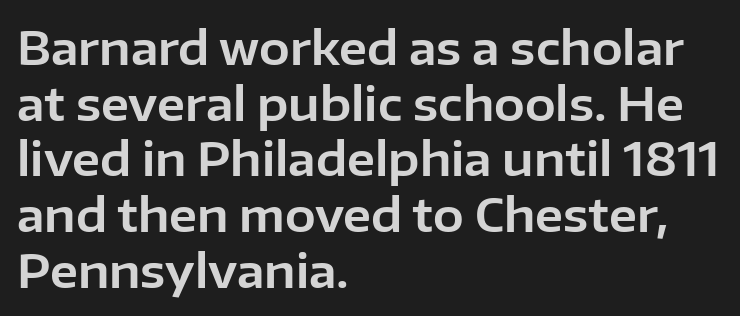
Q: Is the text italic (slanted)? A: No, it is upright.
Q: Is the typeface a serif or a sans-serif typeface? A: Sans-serif.
Q: Is the text underlined? A: No.
Q: How is the paragraph aligned? A: Left-aligned.
Q: Is the spacing between letters normal or unusually wide? A: Normal.
Q: Width (condensed, normal, or wide)? A: Normal.
Q: Stroke contrast? A: Low.
Q: x-height? A: Medium.
Q: Monospaced? A: No.
